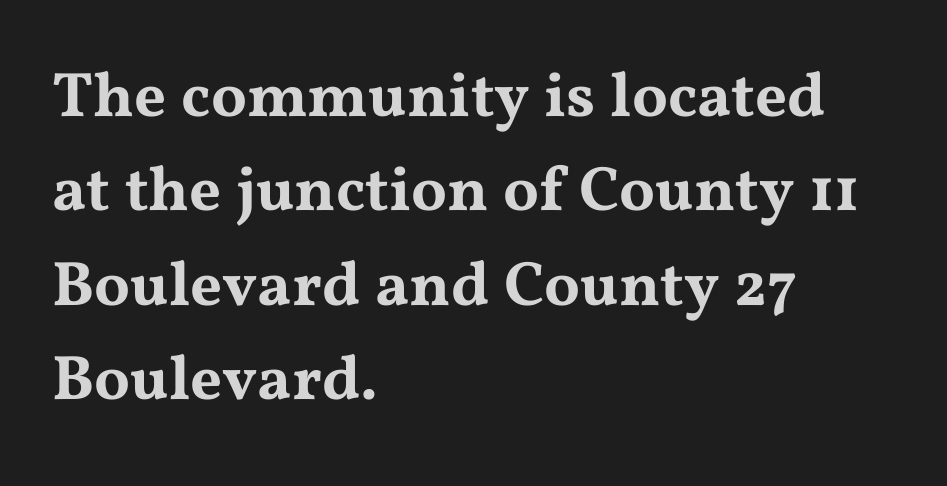
{"serif": "yes", "italic": "no", "width": "wide", "stroke_contrast": "medium", "x_height": "medium", "monospaced": "no", "underline": "no", "align": "left", "line_spacing": "normal", "line_spacing_ratio": 1.5, "letter_spacing": "normal", "letter_spacing_em": 0.0, "glyph_px": 63}
